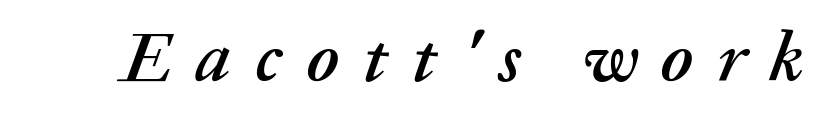
The specimen omits any rule beneath the text block's lines. Rendered with sloped, italic letterforms. A typesetter would call this proportional, since set widths differ per character. The letters are spread apart with noticeably loose tracking.
